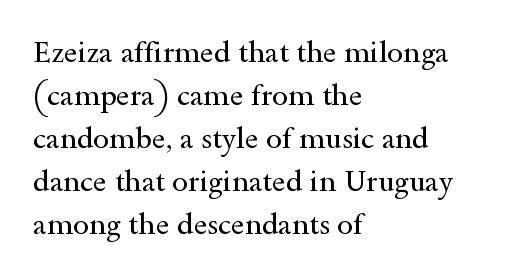
Q: Is the text bold? A: No.
Q: Is the text italic (slanted)? A: No, it is upright.
Q: Is the typeface a serif or a sans-serif typeface? A: Serif.
Q: Is the text underlined? A: No.
Q: How is the paragraph aligned? A: Left-aligned.
Q: Is the spacing between letters normal or unusually wide? A: Normal.
Q: Is the spacing between lines tight, normal or loose? A: Normal.
Q: Width (condensed, normal, or wide)? A: Wide.
Q: x-height? A: Small.
Q: Monospaced? A: No.
